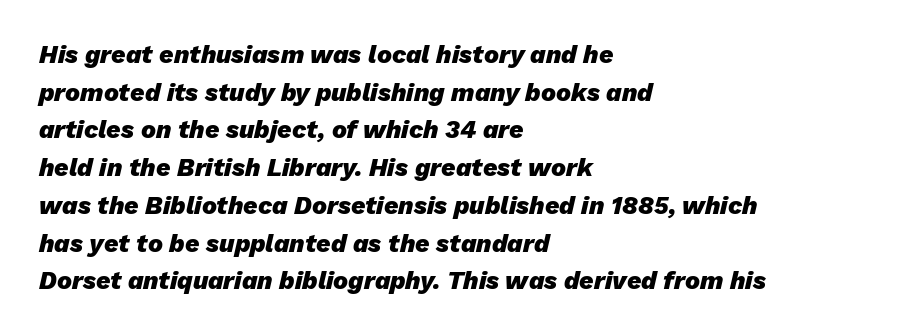
Q: Is the text bold? A: Yes.
Q: Is the text italic (slanted)? A: Yes, it leans right by about 13 degrees.
Q: Is the text underlined? A: No.
Q: How is the paragraph aligned? A: Left-aligned.
Q: Is the spacing between letters normal or unusually wide? A: Normal.
Q: Is the spacing between lines tight, normal or loose? A: Normal.
